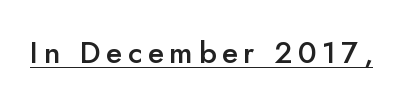
{"serif": "no", "italic": "no", "bold": "semi", "weight": "semibold", "width": "normal", "stroke_contrast": "low", "x_height": "small", "monospaced": "no", "underline": "yes", "glyph_px": 30}
